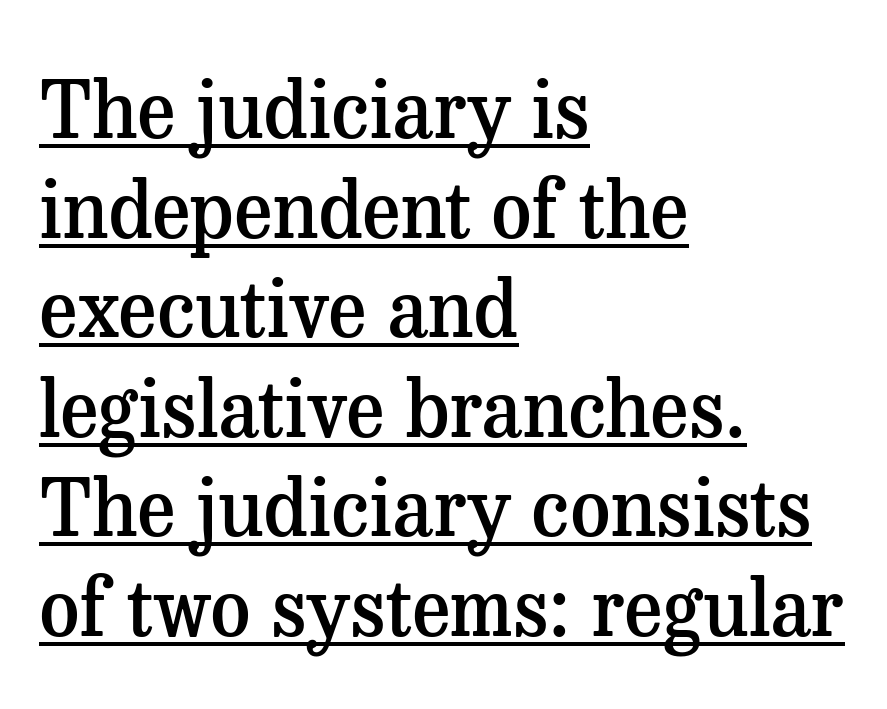
{"serif": "yes", "italic": "no", "bold": "semi", "weight": "semibold", "width": "normal", "stroke_contrast": "medium", "x_height": "medium", "monospaced": "no", "underline": "yes", "align": "left", "line_spacing": "normal", "line_spacing_ratio": 1.26, "letter_spacing": "normal", "letter_spacing_em": 0.0, "glyph_px": 79}
